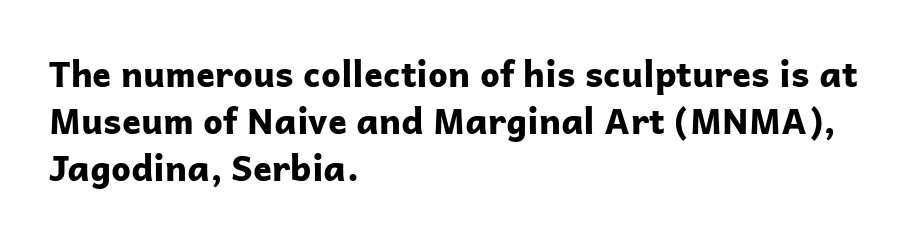
{"serif": "no", "italic": "no", "bold": "yes", "weight": "bold", "width": "normal", "stroke_contrast": "low", "x_height": "medium", "monospaced": "no", "underline": "no", "align": "left", "line_spacing": "normal", "line_spacing_ratio": 1.34, "letter_spacing": "normal", "letter_spacing_em": 0.0, "glyph_px": 35}
